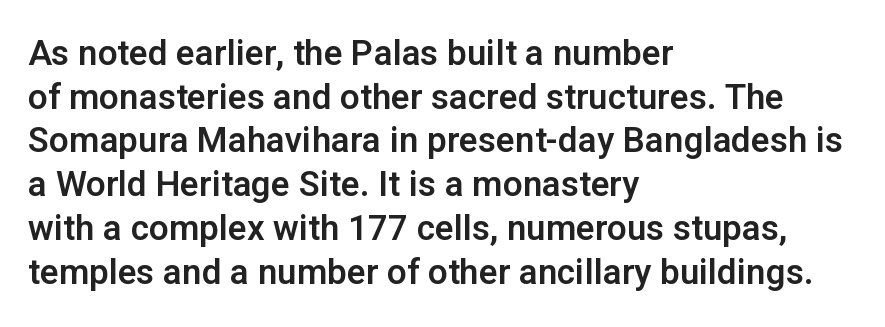
The image shows 35 px sans-serif type, upright; set left-aligned, normal line spacing (1.25x), normal letter spacing, not underlined; low stroke contrast and a medium x-height.
